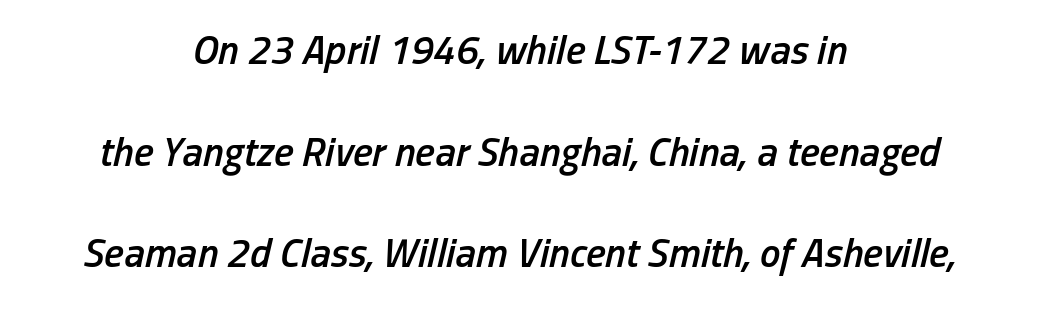
Caption: multi-line text, centered on the measure. Note the varied advance widths — an 'i' is clearly narrower than an 'm'. The line-height multiplier appears high, well above default. This rendering leaves character spacing at its baseline value. When letters slant like this, we call the style italic.
